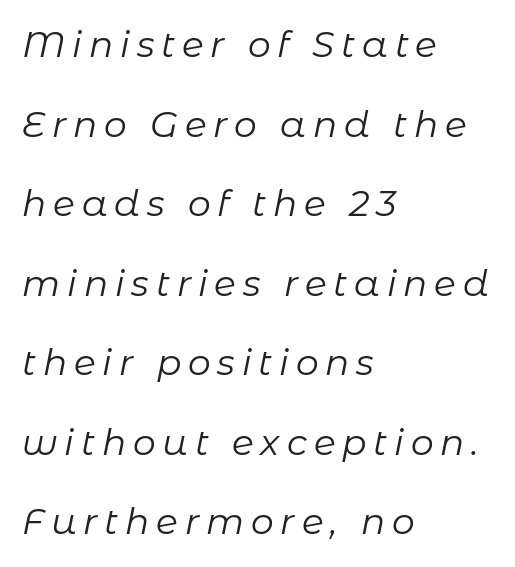
{"italic": "yes", "lean": "right", "slant_degrees": 11, "bold": "no", "weight": "regular", "width": "normal", "stroke_contrast": "low", "x_height": "medium", "monospaced": "no", "underline": "no", "align": "left", "line_spacing": "loose", "line_spacing_ratio": 2.21, "glyph_px": 36}
